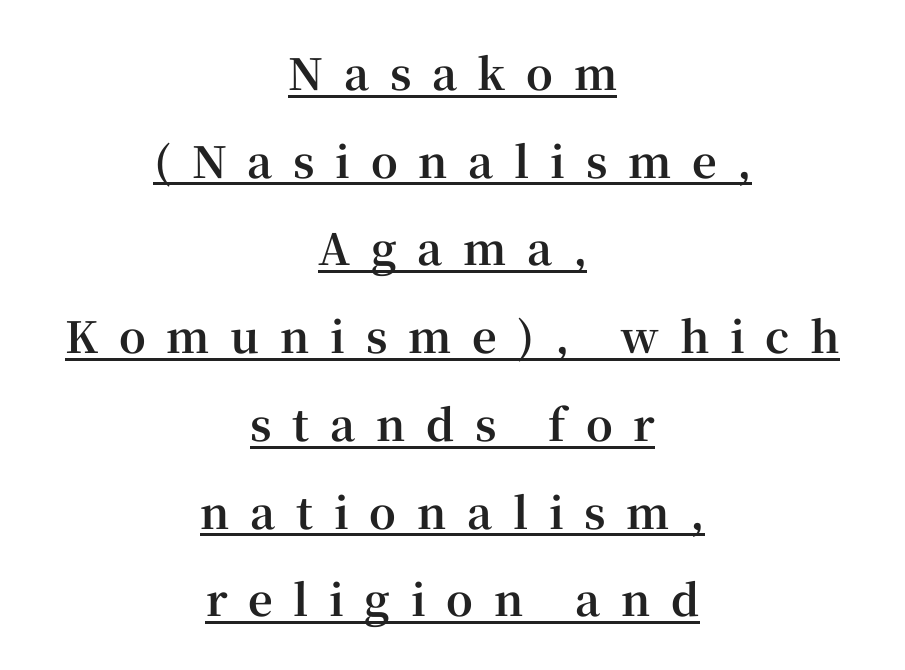
Q: Is the text bold? A: Yes.
Q: Is the text italic (slanted)? A: No, it is upright.
Q: Is the typeface a serif or a sans-serif typeface? A: Serif.
Q: Is the text underlined? A: Yes.
Q: How is the paragraph aligned? A: Centered.
Q: Is the spacing between letters normal or unusually wide? A: Unusually wide.
Q: Is the spacing between lines tight, normal or loose? A: Loose.
Q: Width (condensed, normal, or wide)? A: Normal.
Q: Stroke contrast? A: High.
Q: x-height? A: Medium.
Q: Monospaced? A: No.
